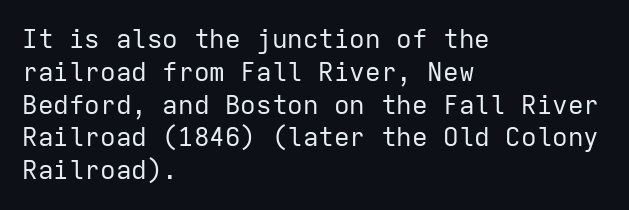
{"italic": "no", "bold": "no", "underline": "no", "align": "left", "line_spacing": "normal", "line_spacing_ratio": 1.26, "letter_spacing": "normal", "letter_spacing_em": 0.0, "glyph_px": 26}
